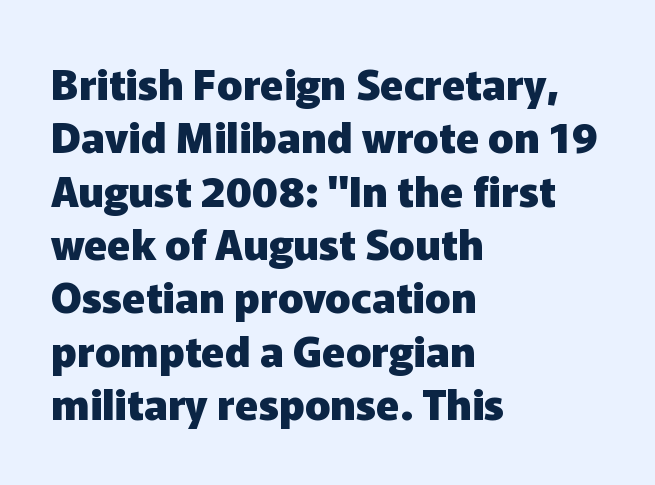
Q: Is the text bold? A: Yes.
Q: Is the text italic (slanted)? A: No, it is upright.
Q: Is the typeface a serif or a sans-serif typeface? A: Sans-serif.
Q: Is the text underlined? A: No.
Q: How is the paragraph aligned? A: Left-aligned.
Q: Is the spacing between letters normal or unusually wide? A: Normal.
Q: Is the spacing between lines tight, normal or loose? A: Normal.
Q: Width (condensed, normal, or wide)? A: Normal.
Q: Stroke contrast? A: Low.
Q: x-height? A: Medium.
Q: Monospaced? A: No.
